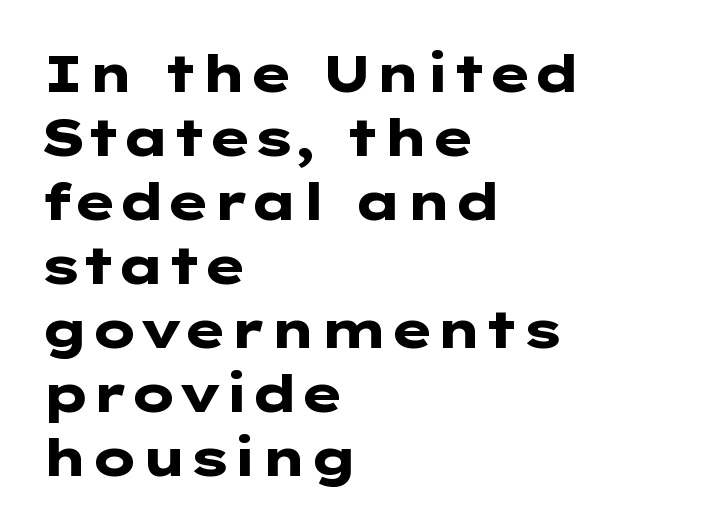
Characters remain perfectly vertical along every line. If you drew a ruler down the left edge, every line would touch it. Underline: absent. Chunky letters — that's bold for sure. There is no visible air inserted between adjacent glyphs. Serif or sans? Sans — the stroke terminals are bare.
